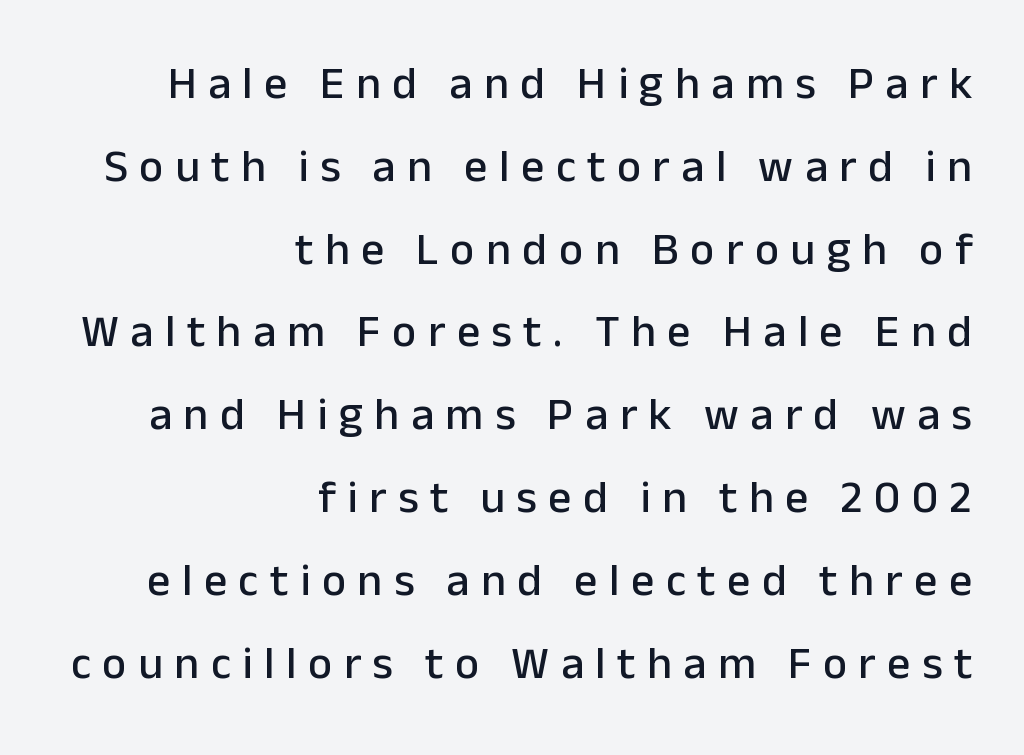
The image shows 46 px sans-serif type, upright; set right-aligned, line spacing 1.8x, unusually wide letter spacing (+0.25 em), not underlined; low stroke contrast and a medium x-height.
